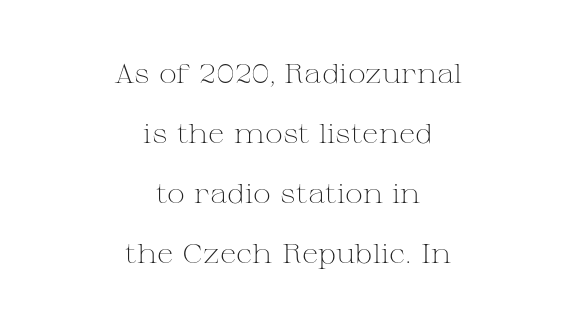
{"italic": "no", "bold": "no", "underline": "no", "align": "center", "line_spacing": "loose", "line_spacing_ratio": 2.22, "letter_spacing": "normal", "letter_spacing_em": 0.0, "glyph_px": 27}
